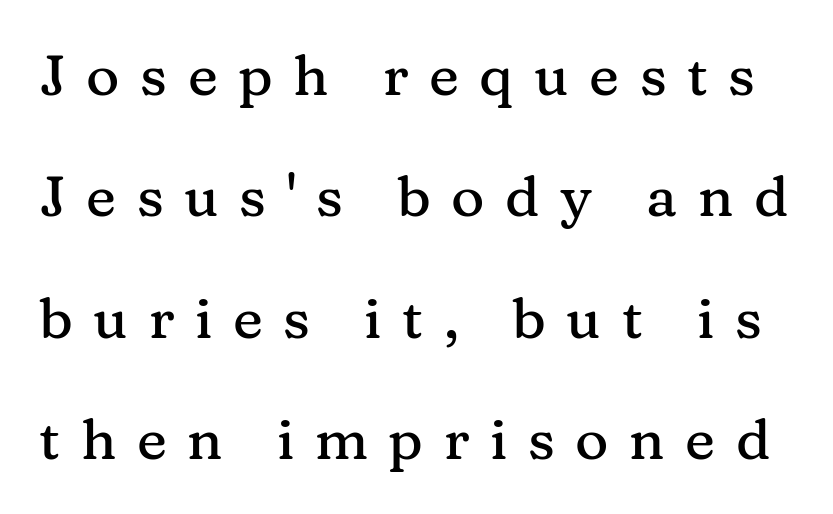
{"serif": "yes", "italic": "no", "width": "normal", "stroke_contrast": "medium", "x_height": "medium", "monospaced": "no", "underline": "no", "line_spacing": "loose", "line_spacing_ratio": 2.13, "letter_spacing": "wide", "letter_spacing_em": 0.36, "glyph_px": 57}
